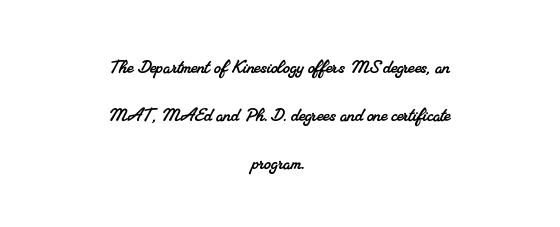
The image shows 22 px text type; set centered, loose line spacing (2.18x), normal letter spacing, not underlined.
